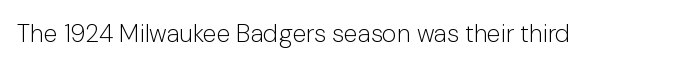
The rendering keeps characters at their native spacing. The font sits on the lighter half of the weight spectrum, regular included. Quick note: underline off. Is there any slant? The stems are plumb.
